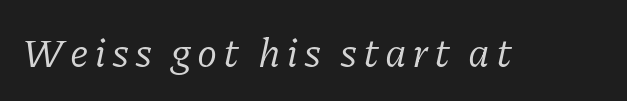
Q: Is the text bold? A: No.
Q: Is the text italic (slanted)? A: Yes, it leans right by about 11 degrees.
Q: Is the typeface a serif or a sans-serif typeface? A: Serif.
Q: Is the text underlined? A: No.
Q: Width (condensed, normal, or wide)? A: Normal.
Q: Stroke contrast? A: Low.
Q: x-height? A: Medium.
Q: Monospaced? A: No.
